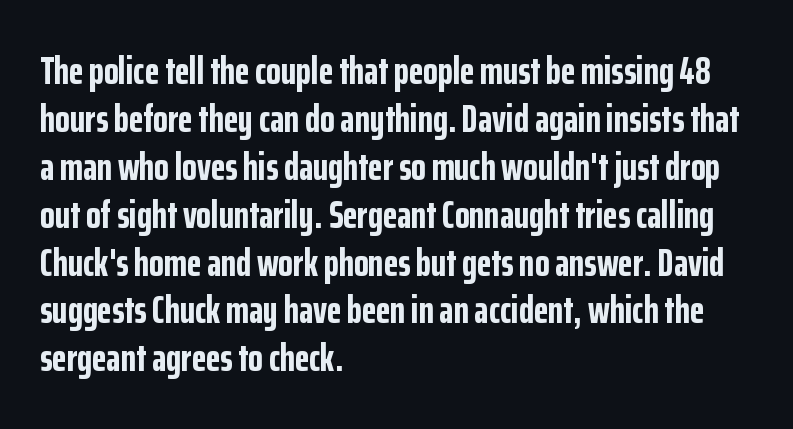
Q: Is the text bold? A: Yes.
Q: Is the text italic (slanted)? A: No, it is upright.
Q: Is the typeface a serif or a sans-serif typeface? A: Sans-serif.
Q: Is the text underlined? A: No.
Q: How is the paragraph aligned? A: Left-aligned.
Q: Is the spacing between letters normal or unusually wide? A: Normal.
Q: Is the spacing between lines tight, normal or loose? A: Normal.
Q: Width (condensed, normal, or wide)? A: Condensed.
Q: Stroke contrast? A: Low.
Q: x-height? A: Medium.
Q: Monospaced? A: No.
